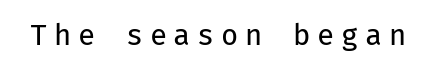
The characters display no serif detailing; their extremities are plain. Every stem runs plumb, perpendicular to the baseline. The face used here is monospaced, like something from a code editor. The space beneath each line is pristine and unruled. Look at the tracking — it's clearly loosened, letters drifting apart.
